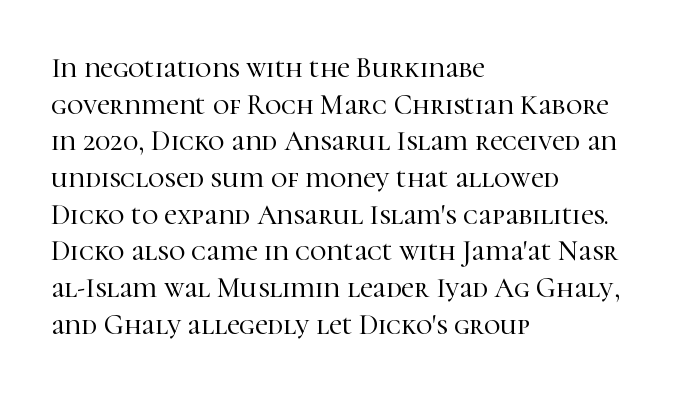
Q: Is the text italic (slanted)? A: No, it is upright.
Q: Is the typeface a serif or a sans-serif typeface? A: Serif.
Q: Is the text underlined? A: No.
Q: How is the paragraph aligned? A: Left-aligned.
Q: Is the spacing between letters normal or unusually wide? A: Normal.
Q: Is the spacing between lines tight, normal or loose? A: Normal.
Q: Width (condensed, normal, or wide)? A: Normal.
Q: Stroke contrast? A: High.
Q: x-height? A: Medium.
Q: Monospaced? A: No.
